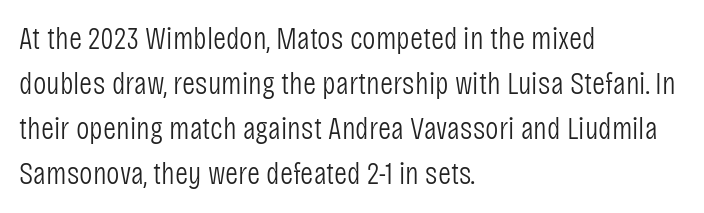
The image shows 32 px light, condensed sans-serif type, upright; set left-aligned, normal line spacing (1.41x), normal letter spacing, not underlined; low stroke contrast and a large x-height.
